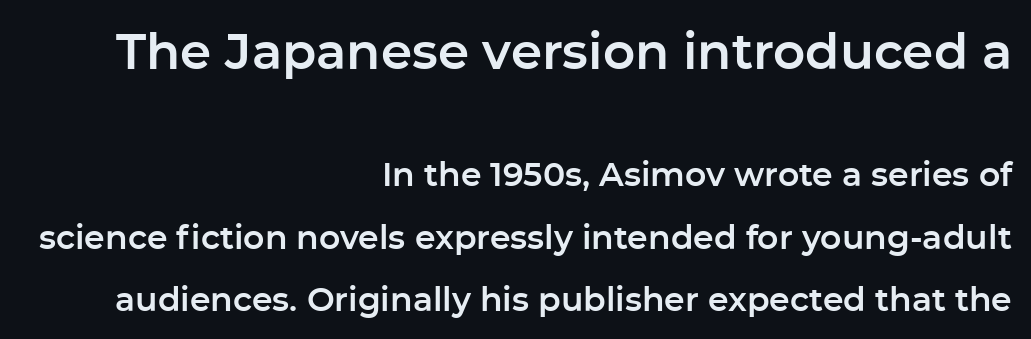
{"serif": "no", "italic": "no", "width": "normal", "stroke_contrast": "low", "x_height": "medium", "monospaced": "no", "underline": "no", "align": "right", "line_spacing_ratio": 1.89, "letter_spacing": "normal", "letter_spacing_em": 0.0, "larger_block": "first", "size_ratio": 1.52, "glyph_px": 50}
